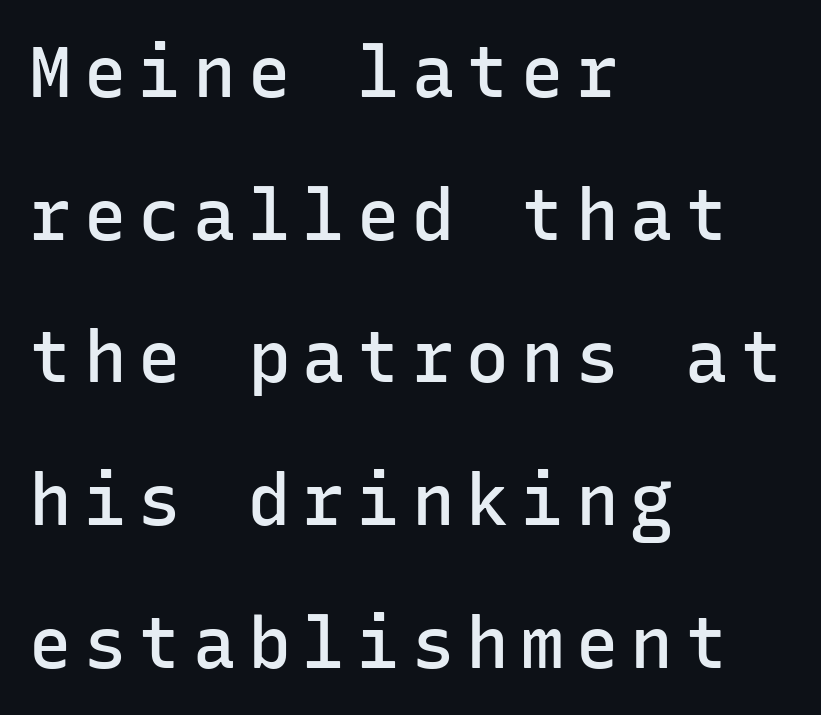
{"serif": "no", "italic": "no", "bold": "semi", "weight": "semibold", "width": "normal", "stroke_contrast": "low", "x_height": "medium", "monospaced": "yes", "underline": "no", "align": "left", "line_spacing": "loose", "line_spacing_ratio": 2.01, "glyph_px": 71}
